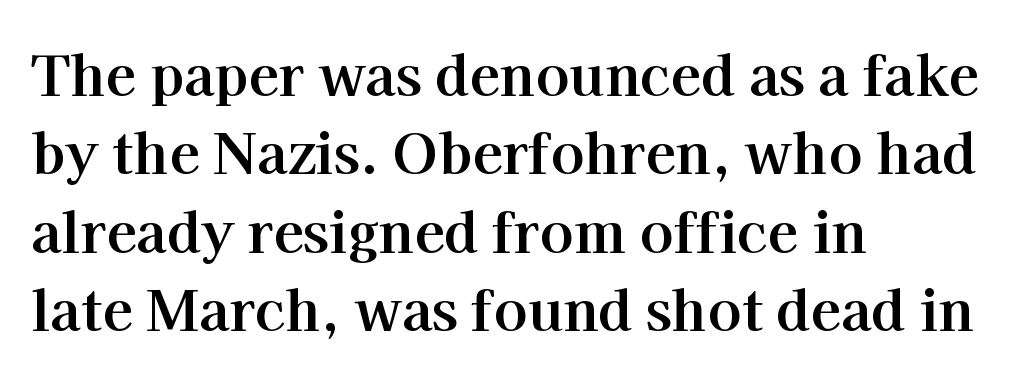
{"serif": "yes", "italic": "no", "bold": "yes", "weight": "bold", "width": "normal", "stroke_contrast": "high", "x_height": "medium", "monospaced": "no", "underline": "no", "align": "left", "line_spacing": "normal", "line_spacing_ratio": 1.4, "letter_spacing": "normal", "letter_spacing_em": 0.0, "glyph_px": 56}
